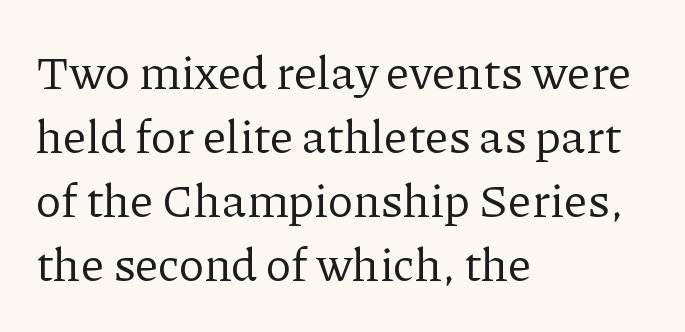
The image shows 47 px regular-weight serif type, upright; set left-aligned, normal line spacing (1.36x), normal letter spacing, not underlined; low stroke contrast and a medium x-height.
